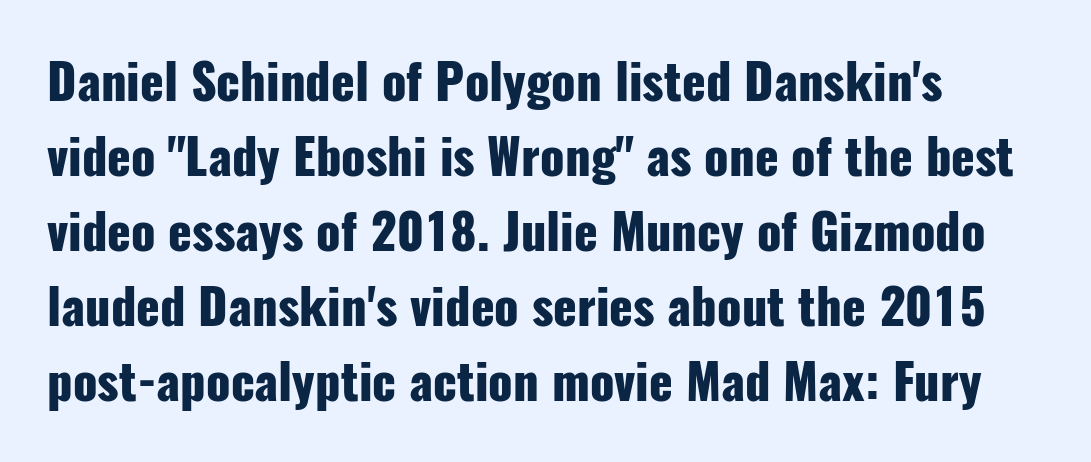
The image shows 49 px heavy, condensed sans-serif type, upright; set left-aligned, normal line spacing (1.53x), normal letter spacing, not underlined; low stroke contrast and a medium x-height.
